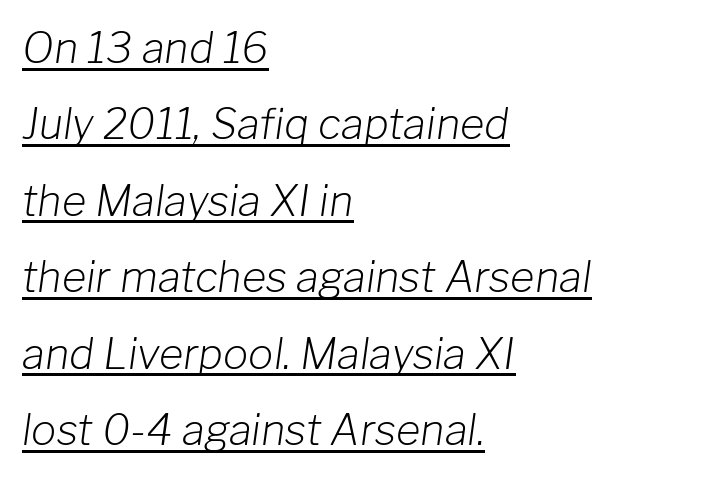
The image shows 42 px light type, italic (leaning right); set left-aligned, line spacing 1.82x, normal letter spacing, underlined; low stroke contrast and a medium x-height.
